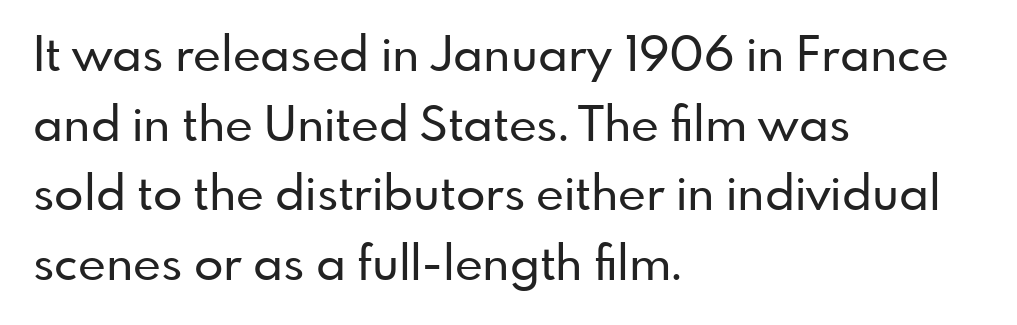
{"serif": "no", "italic": "no", "width": "normal", "stroke_contrast": "low", "x_height": "small", "monospaced": "no", "underline": "no", "align": "left", "line_spacing": "normal", "line_spacing_ratio": 1.45, "letter_spacing": "normal", "letter_spacing_em": 0.0, "glyph_px": 48}
